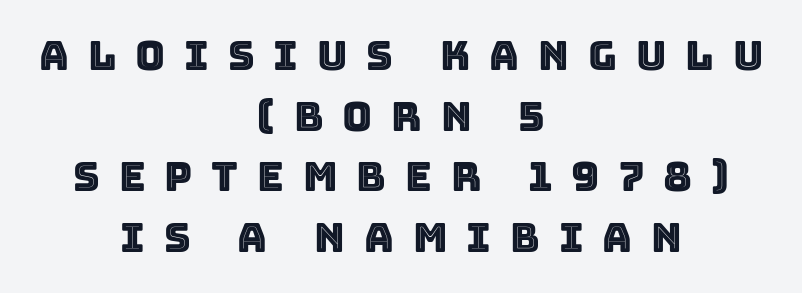
The image shows 41 px text type, upright; set centered, normal line spacing (1.48x), unusually wide letter spacing (+0.46 em), not underlined; a large x-height.
